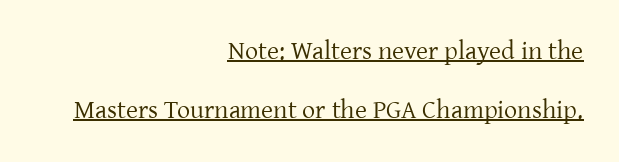
Q: Is the text bold? A: No.
Q: Is the text italic (slanted)? A: No, it is upright.
Q: Is the text underlined? A: Yes.
Q: How is the paragraph aligned? A: Right-aligned.
Q: Is the spacing between letters normal or unusually wide? A: Normal.
Q: Is the spacing between lines tight, normal or loose? A: Loose.
